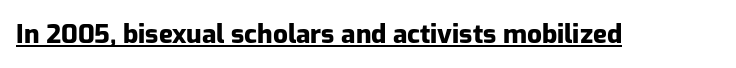
No extra tracking has been applied to these lines. Glance below the letters and you will spot a drawn line. Quick note: not italic, upright. The letters are bold, with thick, heavy strokes.
